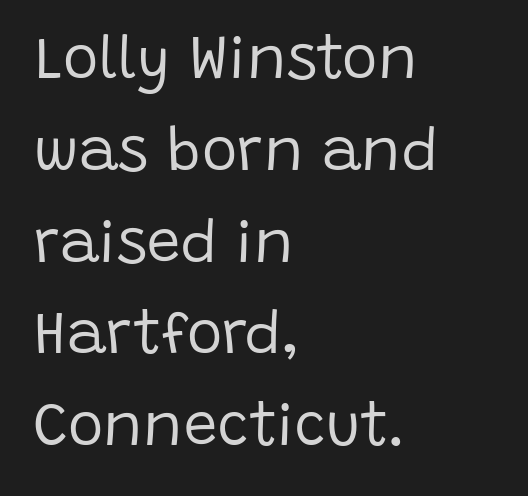
{"serif": "no", "italic": "no", "bold": "no", "weight": "regular", "width": "normal", "stroke_contrast": "low", "x_height": "large", "monospaced": "no", "underline": "no", "align": "left", "line_spacing": "normal", "line_spacing_ratio": 1.53, "letter_spacing": "normal", "letter_spacing_em": 0.0, "glyph_px": 60}
